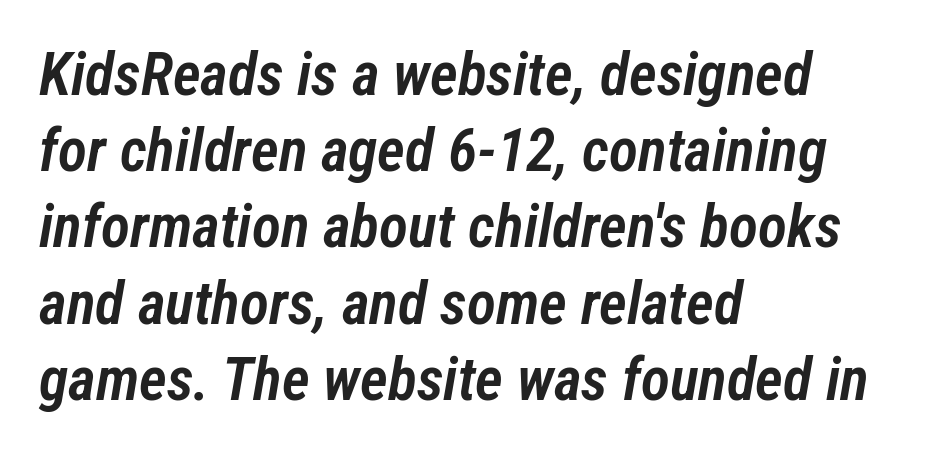
The gaps between neighbouring characters are ordinary and unremarkable. The leading is moderate, giving the passage an even texture. Notice how the stems are inclined rather than vertical — that's the hallmark of italics. This sample has the flowing, uneven cadence of proportional lettering. Bold? Not quite — semibold, heavier than regular but stopping short. No word sits above an underline.
